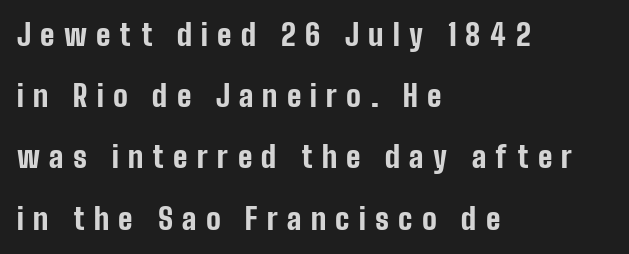
Q: Is the text bold? A: Yes.
Q: Is the text italic (slanted)? A: No, it is upright.
Q: Is the typeface a serif or a sans-serif typeface? A: Sans-serif.
Q: Is the text underlined? A: No.
Q: How is the paragraph aligned? A: Left-aligned.
Q: Is the spacing between letters normal or unusually wide? A: Unusually wide.
Q: Is the spacing between lines tight, normal or loose? A: Loose.
Q: Width (condensed, normal, or wide)? A: Condensed.
Q: Stroke contrast? A: Low.
Q: x-height? A: Medium.
Q: Monospaced? A: No.
